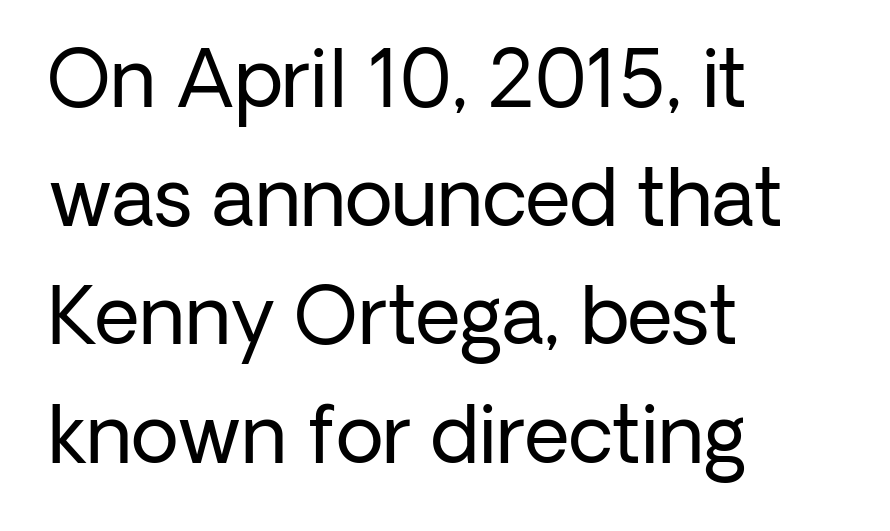
Here the designer chose a conventional face with non-uniform glyph widths. What stands out about the letter spacing? Nothing — it is the standard amount. The letters stand straight up with perfectly vertical stems. Check under the words: just untouched page. Honestly, the row spacing looks completely unremarkable. Heft: none added — not bold.
